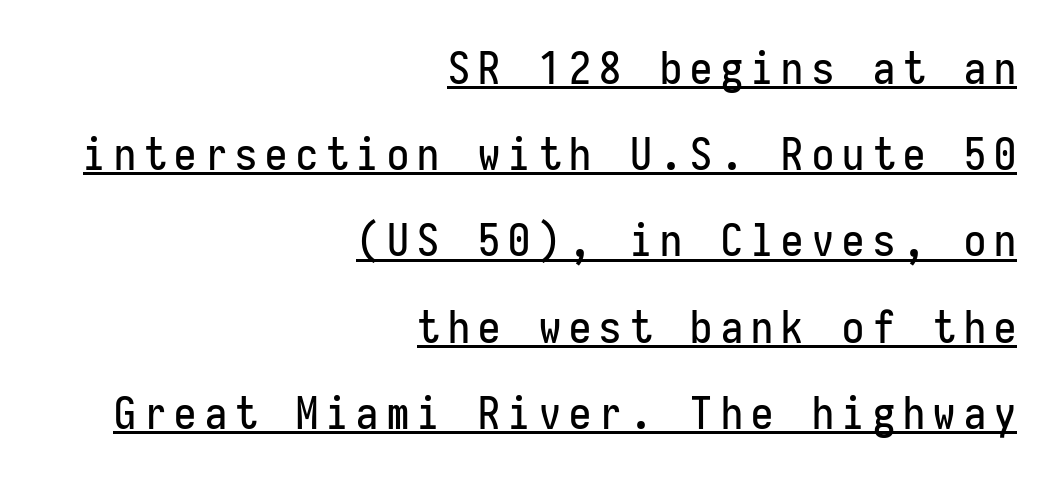
The image shows 44 px condensed sans-serif type, upright, monospaced; set right-aligned, loose line spacing (1.96x), underlined; low stroke contrast and a medium x-height.
